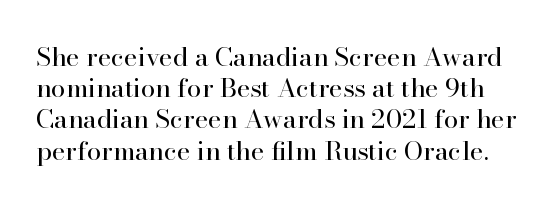
The image shows 26 px text type, upright; set line spacing 1.2x, normal letter spacing, not underlined.
